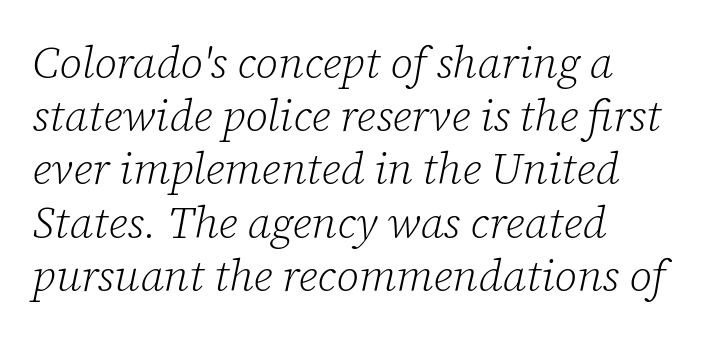
Q: Is the text bold? A: No.
Q: Is the text italic (slanted)? A: Yes, it leans right by about 12 degrees.
Q: Is the typeface a serif or a sans-serif typeface? A: Serif.
Q: Is the text underlined? A: No.
Q: Is the spacing between letters normal or unusually wide? A: Normal.
Q: Width (condensed, normal, or wide)? A: Normal.
Q: Stroke contrast? A: Low.
Q: x-height? A: Medium.
Q: Monospaced? A: No.
